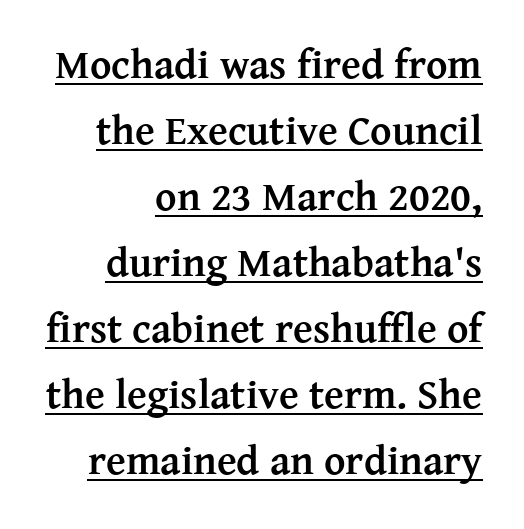
{"serif": "yes", "italic": "no", "bold": "yes", "weight": "semibold", "width": "normal", "stroke_contrast": "medium", "x_height": "medium", "monospaced": "no", "underline": "yes", "align": "right", "line_spacing": "normal", "line_spacing_ratio": 1.61, "letter_spacing": "normal", "letter_spacing_em": 0.0, "glyph_px": 41}
